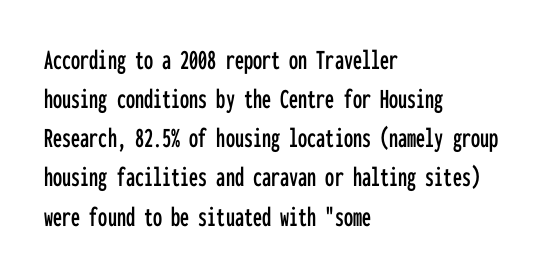
{"serif": "no", "italic": "no", "width": "condensed", "stroke_contrast": "low", "x_height": "medium", "monospaced": "yes", "underline": "no", "align": "left", "line_spacing": "normal", "line_spacing_ratio": 1.35, "letter_spacing": "normal", "letter_spacing_em": 0.0, "glyph_px": 29}
